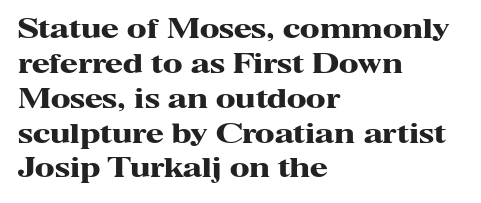
The baseline area is clear. The lines in this sample share a left origin and differ only in where they stop. The type is set solid horizontally, with unmodified tracking. Compared with typical paragraphs, the rows here are spaced about the same. Thick stems and heavy bowls — unmistakably bold. Ascenders rise straight up at ninety degrees.
